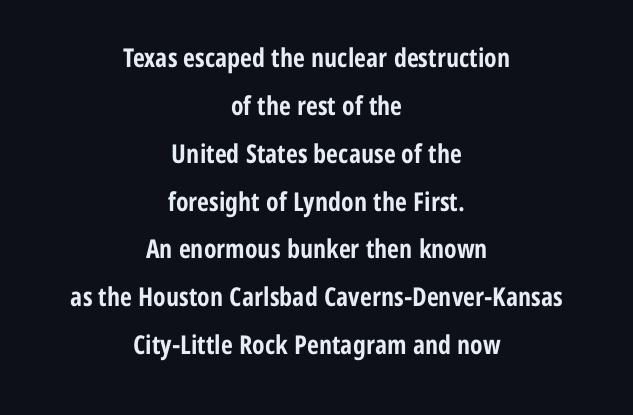
The image shows 26 px bold type, upright; set centered, line spacing 1.84x, normal letter spacing, not underlined.
